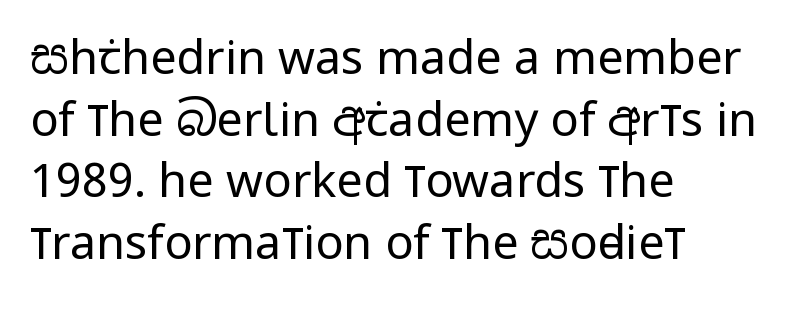
This reads as an unemphasized weight, regular at the heaviest. Does the copy run flush right? No — it runs flush left. Tall strokes in this sample are plumb rather than angled. Words appear dense and cohesive because spacing is normal.
